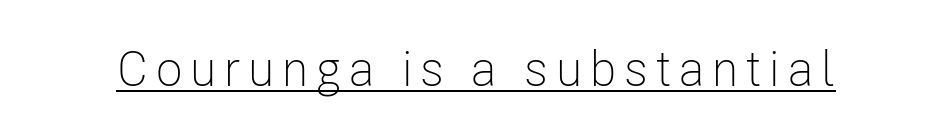
Notice how the stems are strictly vertical — no italics here. Has an underline been added? It has. Does the type have serifs? No, each stem ends abruptly. The cut favours lightness, reaching ordinary text weight at its darkest. Is this a fixed-width face? No — the glyphs have proportional, varying widths.
